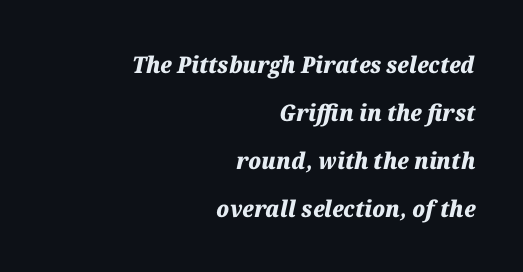
Caption: standard tracking, unaltered. Heavy-handed strokes throughout: this text is bold. Quick note: interline space is abundant. A student would call this right alignment; a typographer would say flush right, rag left. The text carries the slant typical of an italic or oblique font.
